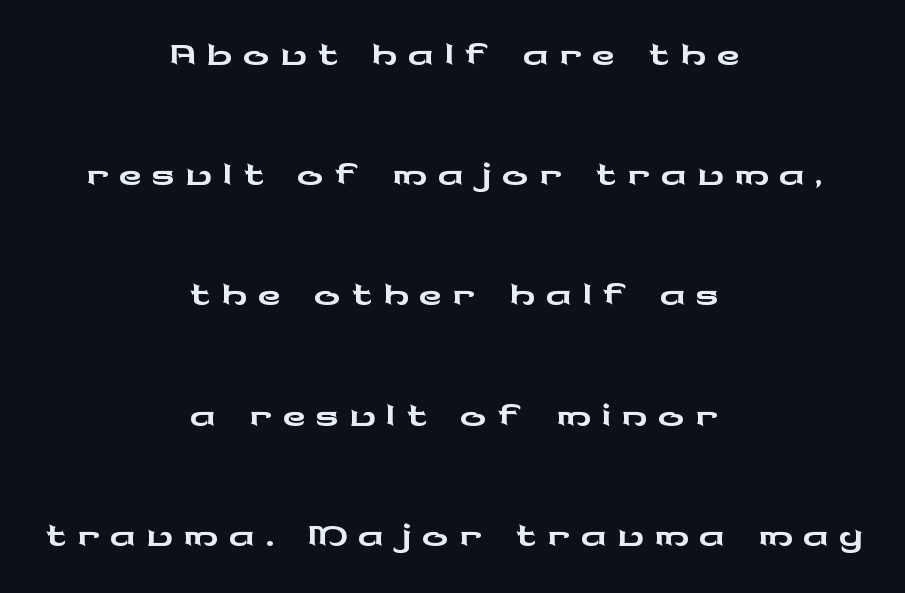
{"serif": "no", "italic": "no", "width": "wide", "stroke_contrast": "low", "x_height": "medium", "monospaced": "no", "underline": "no", "align": "center", "line_spacing_ratio": 1.85, "glyph_px": 65}
